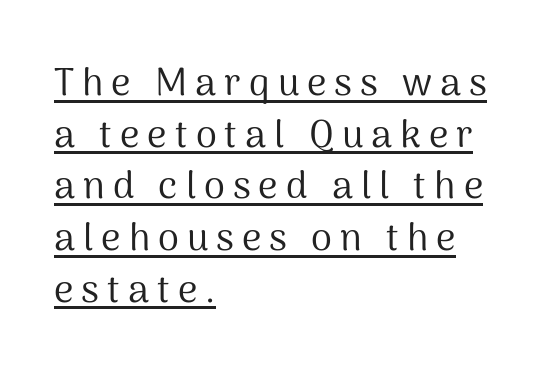
Every character sits straight up, as roman type does. Honestly, the underline is the first thing you notice here. No letter is thick-stroked: the sample isn't bold. Nothing sits at the stroke ends, so this counts as sans-serif. The line texture is sparse and dotted thanks to wide tracking.
